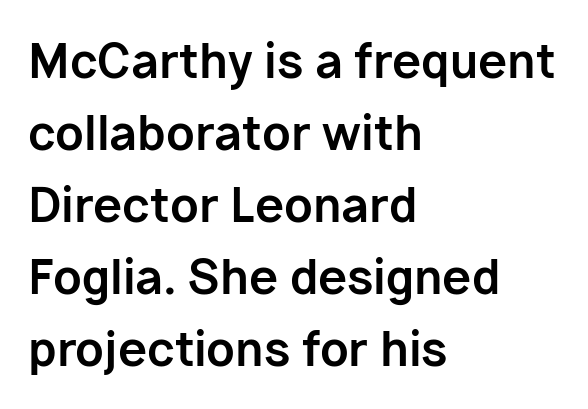
The image shows 47 px bold sans-serif type, upright; set left-aligned, normal line spacing (1.53x), normal letter spacing, not underlined; low stroke contrast and a medium x-height.
